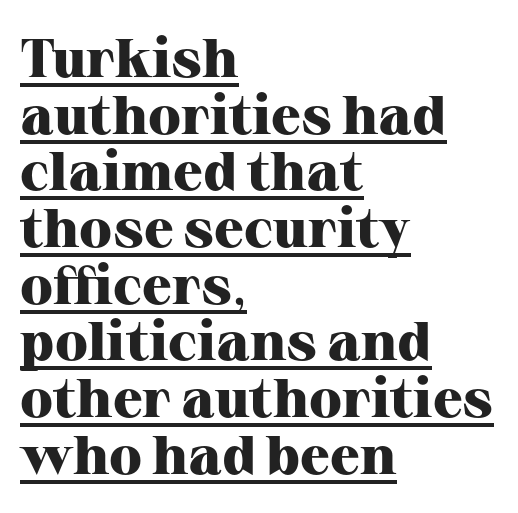
The block of text is dense from top to bottom, with scant space between rows. Do the letters lean? They stand straight. There is no visible air inserted between adjacent glyphs. Typographically, this falls in the serif category.
